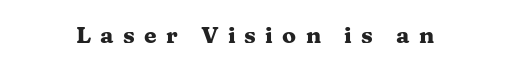
Q: Is the text bold? A: Yes.
Q: Is the text italic (slanted)? A: No, it is upright.
Q: Is the text underlined? A: No.
Q: Is the spacing between letters normal or unusually wide? A: Unusually wide.
